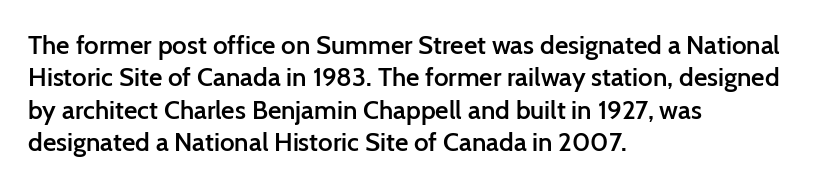
The image shows 26 px text type, upright; set left-aligned, normal line spacing (1.25x), normal letter spacing, not underlined.
